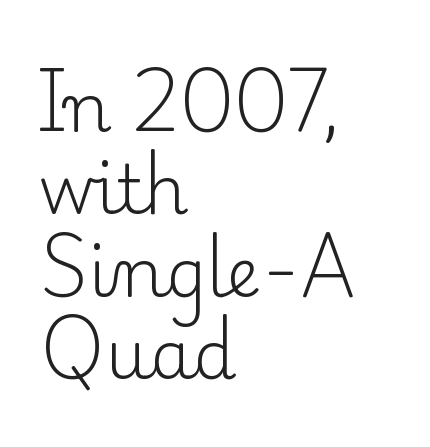
{"italic": "no", "bold": "no", "weight": "light", "width": "normal", "stroke_contrast": "low", "x_height": "small", "monospaced": "no", "underline": "no", "align": "left", "line_spacing_ratio": 1.21, "letter_spacing": "normal", "letter_spacing_em": 0.0, "glyph_px": 68}
